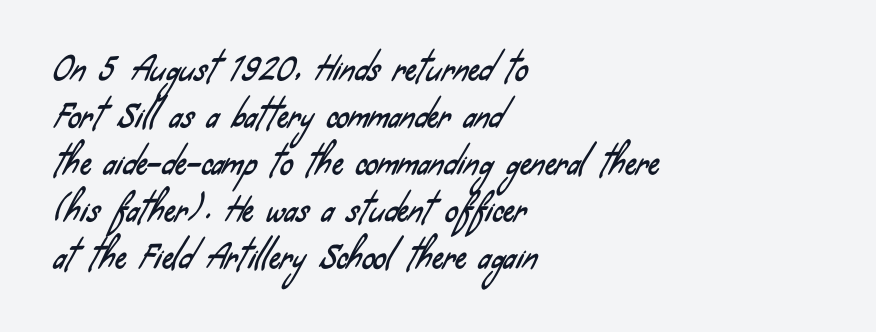
The image shows 32 px condensed sans-serif type; set left-aligned, normal line spacing (1.47x), normal letter spacing, not underlined; low stroke contrast and a small x-height.
